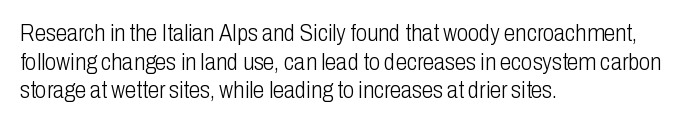
{"italic": "no", "bold": "no", "underline": "no", "align": "left", "line_spacing": "normal", "line_spacing_ratio": 1.25, "letter_spacing": "normal", "letter_spacing_em": 0.0, "glyph_px": 23}
